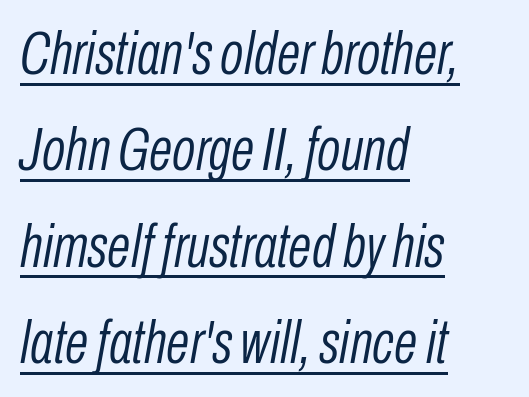
Caption: multi-line text, flush left, ragged right. This is not heavy type; no bold has been used. The passage shown stacks its lines at a standard gap. Here the designer chose a conventional face with non-uniform glyph widths.
